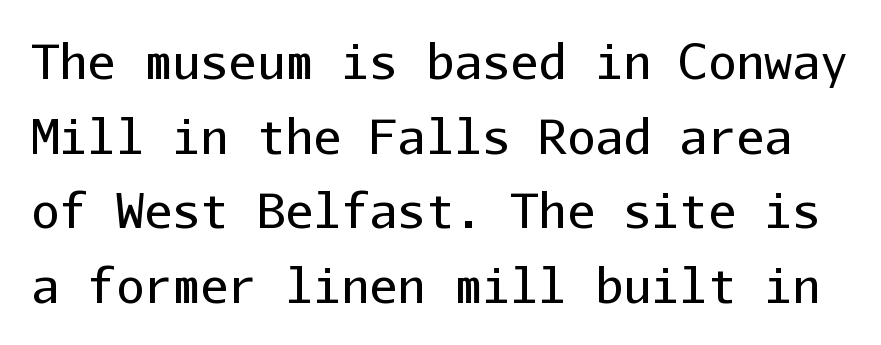
The image shows 47 px regular-weight sans-serif type, upright, monospaced; set normal line spacing (1.59x), normal letter spacing, not underlined; low stroke contrast and a medium x-height.
